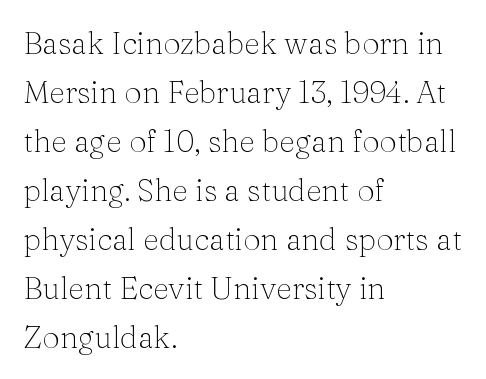
{"serif": "yes", "italic": "no", "bold": "no", "weight": "light", "width": "normal", "stroke_contrast": "medium", "x_height": "medium", "monospaced": "no", "underline": "no", "align": "left", "line_spacing": "normal", "line_spacing_ratio": 1.58, "letter_spacing": "normal", "letter_spacing_em": 0.0, "glyph_px": 31}
